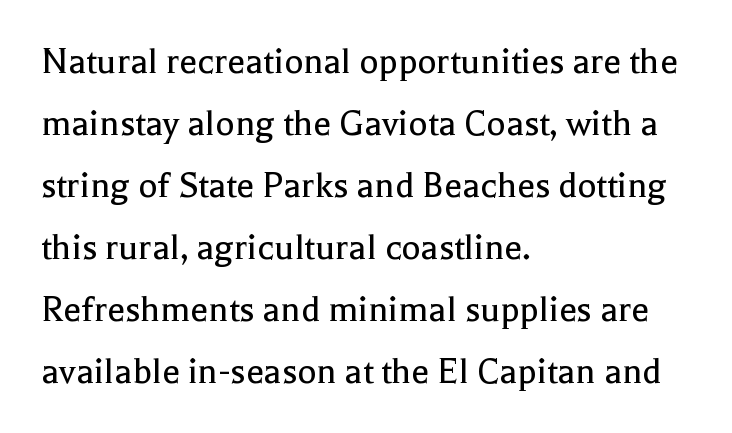
Q: Is the text bold? A: No.
Q: Is the text italic (slanted)? A: No, it is upright.
Q: Is the typeface a serif or a sans-serif typeface? A: Serif.
Q: Is the text underlined? A: No.
Q: How is the paragraph aligned? A: Left-aligned.
Q: Is the spacing between letters normal or unusually wide? A: Normal.
Q: Is the spacing between lines tight, normal or loose? A: Normal.
Q: Width (condensed, normal, or wide)? A: Normal.
Q: x-height? A: Medium.
Q: Monospaced? A: No.
